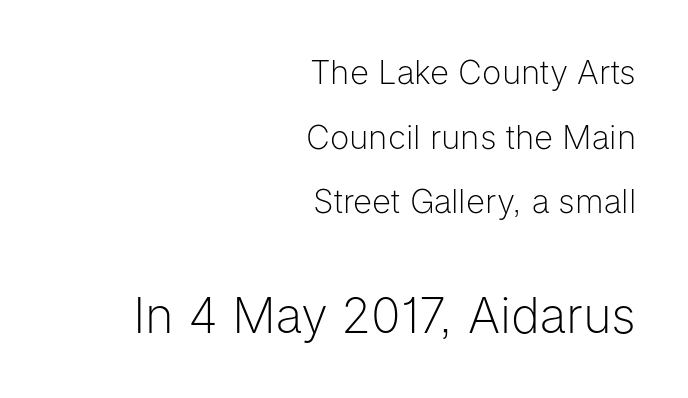
Q: Is the text bold? A: No.
Q: Is the text italic (slanted)? A: No, it is upright.
Q: Is the typeface a serif or a sans-serif typeface? A: Sans-serif.
Q: Is the text underlined? A: No.
Q: How is the paragraph aligned? A: Right-aligned.
Q: Is the spacing between letters normal or unusually wide? A: Normal.
Q: Is the spacing between lines tight, normal or loose? A: Loose.
Q: Which block of text is set in a larger size, the first (top) or the second (bottom)? A: The second (bottom) one.
Q: Width (condensed, normal, or wide)? A: Normal.
Q: Stroke contrast? A: Low.
Q: x-height? A: Medium.
Q: Monospaced? A: No.
